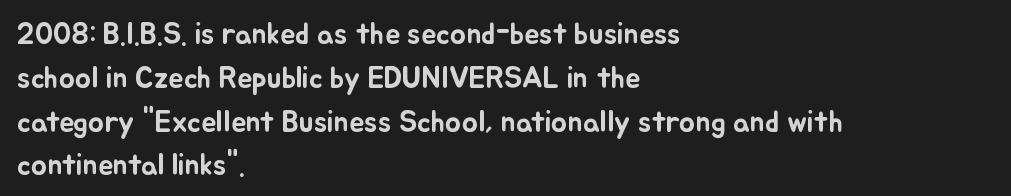
Q: Is the text italic (slanted)? A: No, it is upright.
Q: Is the text underlined? A: No.
Q: How is the paragraph aligned? A: Left-aligned.
Q: Is the spacing between letters normal or unusually wide? A: Normal.
Q: Is the spacing between lines tight, normal or loose? A: Normal.
Q: Width (condensed, normal, or wide)? A: Normal.
Q: Stroke contrast? A: Low.
Q: x-height? A: Small.
Q: Monospaced? A: No.
